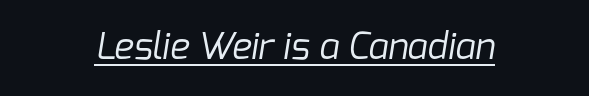
The font family rendered here belongs to the sans-serif group. The type is set solid horizontally, with unmodified tracking. Character widths vary here, with narrow letters taking less room than wide ones. The specimen includes a rule beneath the text block's lines. Heaviness? Minimal to ordinary, like unemphasized prose.
